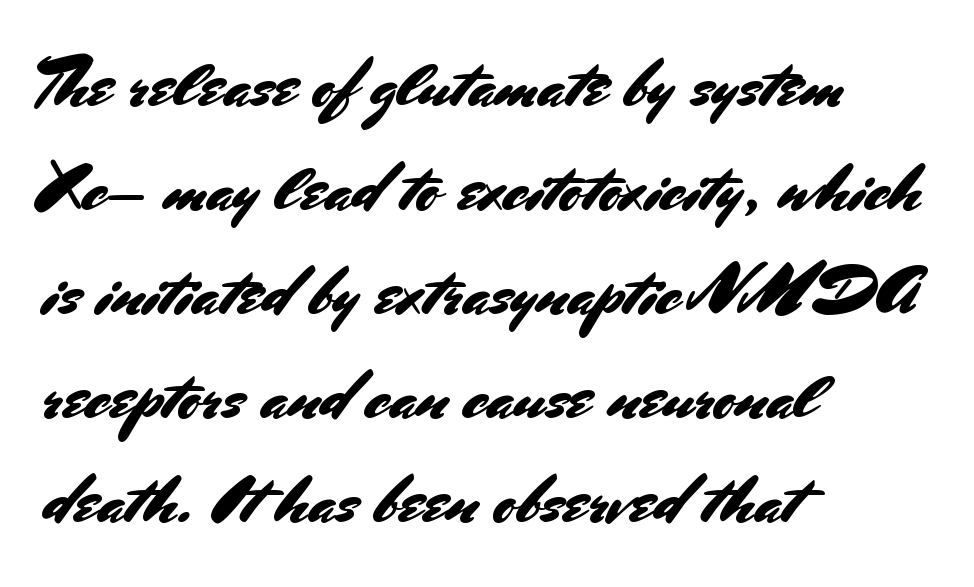
{"serif": "no", "width": "normal", "stroke_contrast": "medium", "x_height": "small", "monospaced": "no", "underline": "no", "align": "left", "line_spacing": "normal", "line_spacing_ratio": 1.53, "letter_spacing": "normal", "letter_spacing_em": 0.0, "glyph_px": 68}
